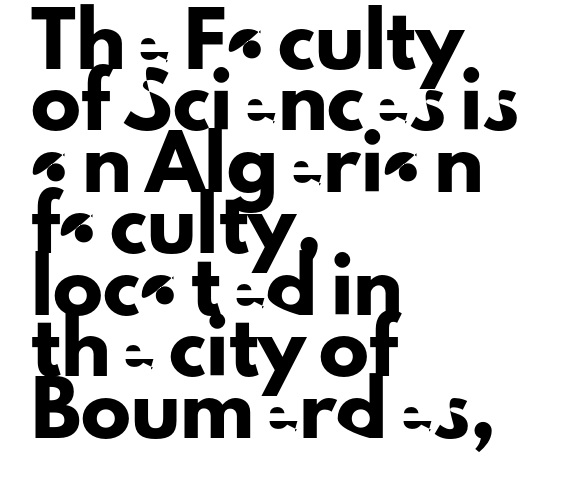
The image shows 50 px sans-serif type, upright; set left-aligned, line spacing 1.23x, normal letter spacing, not underlined; low stroke contrast and a small x-height.
